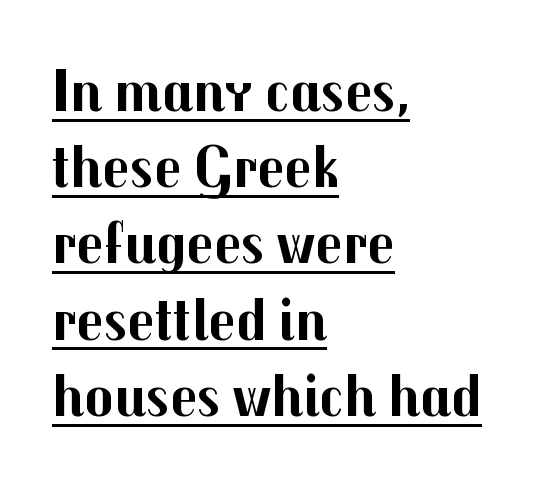
The image shows 60 px bold sans-serif type, upright; set left-aligned, normal line spacing (1.27x), normal letter spacing, underlined; medium stroke contrast and a medium x-height.
